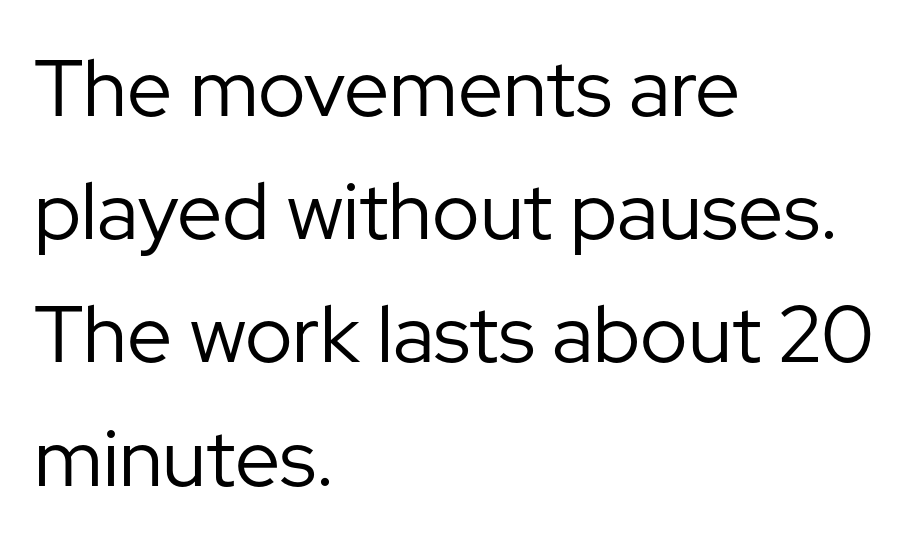
The image shows 80 px regular-weight sans-serif type, upright; set left-aligned, normal line spacing (1.54x), normal letter spacing, not underlined; low stroke contrast and a medium x-height.
